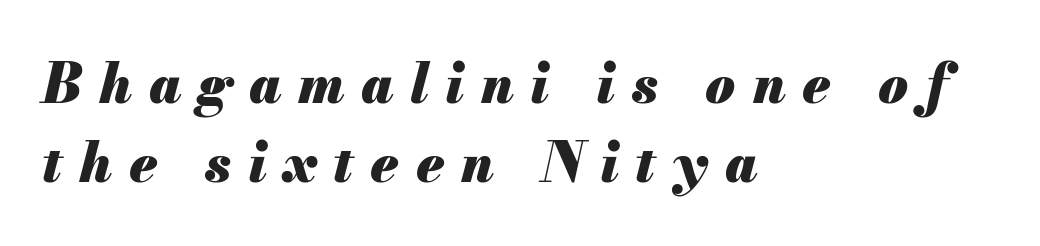
{"italic": "yes", "lean": "right", "slant_degrees": 13, "bold": "yes", "weight": "heavy", "width": "normal", "stroke_contrast": "medium", "x_height": "small", "monospaced": "no", "underline": "no", "align": "left", "line_spacing": "normal", "line_spacing_ratio": 1.46, "letter_spacing": "wide", "letter_spacing_em": 0.31, "glyph_px": 54}
